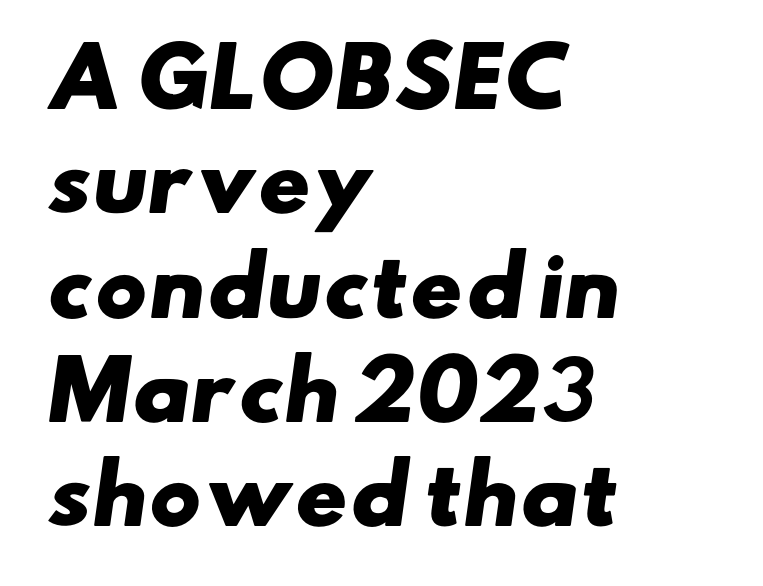
The image shows 79 px heavy, wide sans-serif type; set left-aligned, normal line spacing (1.32x), normal letter spacing, not underlined; low stroke contrast and a small x-height.
